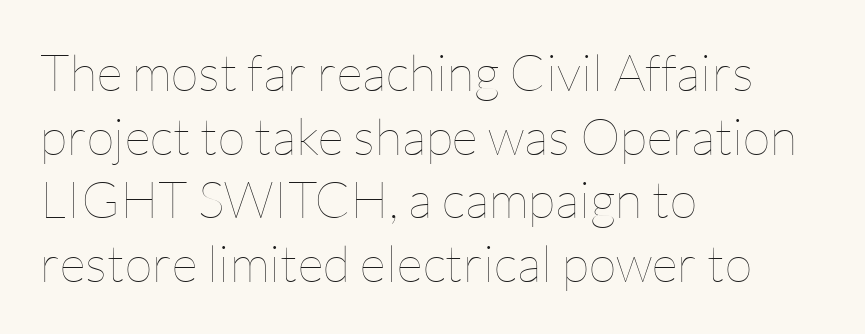
This is the regular roman posture of the typeface. Is the type heavy? It reads as light-to-regular instead. Descender tails drop into unmarked territory. The line-height multiplier appears to be the usual default. Proportional: the letters do not fall into vertical columns.
